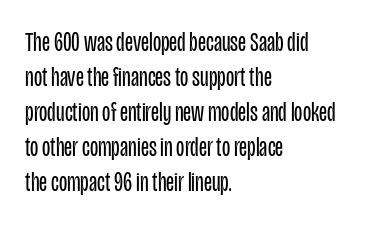
Style check: upright. Plain, unruled lines of type. The paragraph has a hard left edge and a soft right edge. This rendering leaves character spacing at its baseline value. A typesetter would call this leading conventional body-copy spacing. These glyphs show unthickened strokes, regular width or finer.
